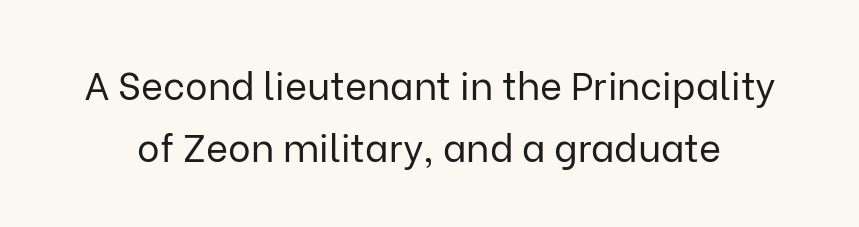
Q: Is the text bold? A: No.
Q: Is the text italic (slanted)? A: No, it is upright.
Q: Is the typeface a serif or a sans-serif typeface? A: Sans-serif.
Q: Is the text underlined? A: No.
Q: Is the spacing between letters normal or unusually wide? A: Normal.
Q: Is the spacing between lines tight, normal or loose? A: Normal.
Q: Width (condensed, normal, or wide)? A: Normal.
Q: Stroke contrast? A: Low.
Q: x-height? A: Medium.
Q: Monospaced? A: No.
